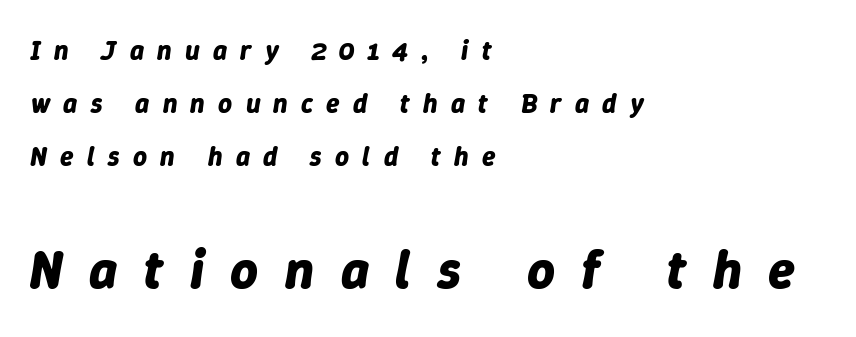
Q: Is the text bold? A: Yes.
Q: Is the text italic (slanted)? A: Yes, it leans right by about 9 degrees.
Q: Is the text underlined? A: No.
Q: How is the paragraph aligned? A: Left-aligned.
Q: Is the spacing between letters normal or unusually wide? A: Unusually wide.
Q: Is the spacing between lines tight, normal or loose? A: Loose.
Q: Which block of text is set in a larger size, the first (top) or the second (bottom)? A: The second (bottom) one.
Q: Width (condensed, normal, or wide)? A: Normal.
Q: Stroke contrast? A: Low.
Q: x-height? A: Medium.
Q: Monospaced? A: No.
